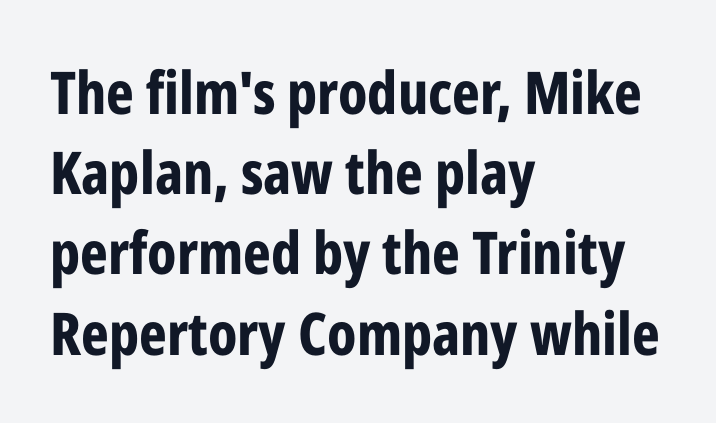
Q: Is the text bold? A: Yes.
Q: Is the text italic (slanted)? A: No, it is upright.
Q: Is the typeface a serif or a sans-serif typeface? A: Sans-serif.
Q: Is the text underlined? A: No.
Q: How is the paragraph aligned? A: Left-aligned.
Q: Is the spacing between letters normal or unusually wide? A: Normal.
Q: Is the spacing between lines tight, normal or loose? A: Normal.
Q: Width (condensed, normal, or wide)? A: Condensed.
Q: Stroke contrast? A: Low.
Q: x-height? A: Medium.
Q: Monospaced? A: No.
